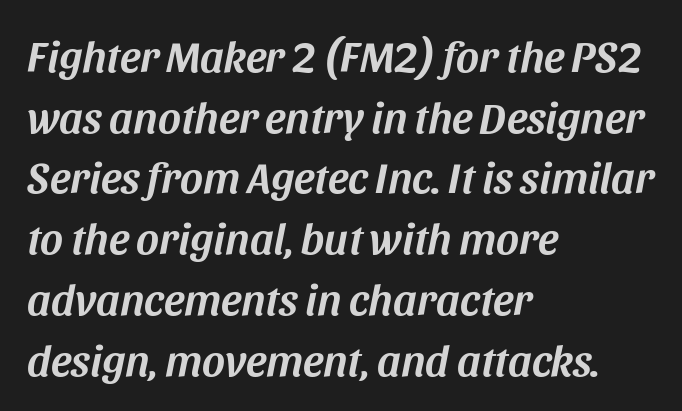
The image shows 44 px text type, italic (leaning right); set left-aligned, normal line spacing (1.38x), normal letter spacing, not underlined; medium stroke contrast and a large x-height.
